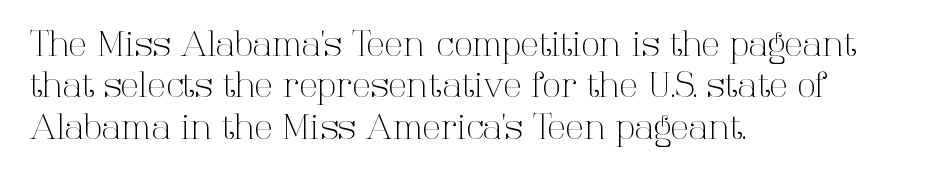
{"serif": "yes", "italic": "no", "bold": "no", "weight": "light", "width": "normal", "stroke_contrast": "high", "x_height": "medium", "monospaced": "no", "underline": "no", "align": "left", "line_spacing_ratio": 1.22, "letter_spacing": "normal", "letter_spacing_em": 0.0, "glyph_px": 34}
